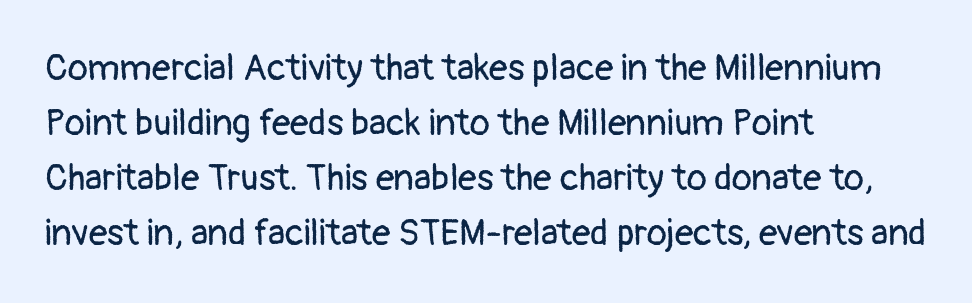
Q: Is the text bold? A: No.
Q: Is the text italic (slanted)? A: No, it is upright.
Q: Is the typeface a serif or a sans-serif typeface? A: Sans-serif.
Q: Is the text underlined? A: No.
Q: How is the paragraph aligned? A: Left-aligned.
Q: Is the spacing between letters normal or unusually wide? A: Normal.
Q: Is the spacing between lines tight, normal or loose? A: Normal.
Q: Width (condensed, normal, or wide)? A: Normal.
Q: Stroke contrast? A: Low.
Q: x-height? A: Medium.
Q: Monospaced? A: No.
